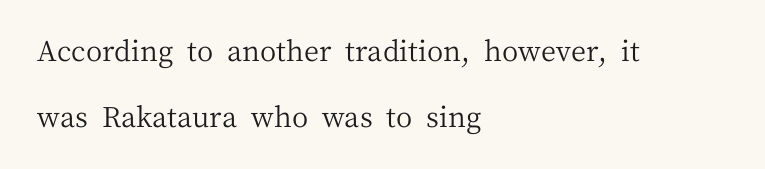
{"serif": "yes", "italic": "no", "bold": "no", "weight": "regular", "width": "normal", "stroke_contrast": "medium", "x_height": "medium", "monospaced": "no", "underline": "no", "align": "left", "line_spacing": "loose", "line_spacing_ratio": 2.35, "letter_spacing": "normal", "letter_spacing_em": 0.0, "glyph_px": 28}
